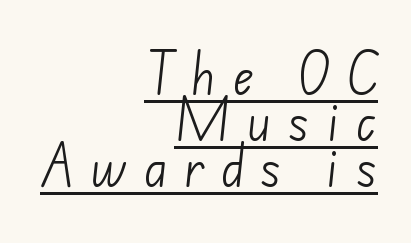
{"serif": "no", "bold": "no", "weight": "light", "width": "normal", "stroke_contrast": "low", "x_height": "small", "monospaced": "no", "underline": "yes", "align": "right", "line_spacing": "tight", "line_spacing_ratio": 1.0, "letter_spacing": "wide", "letter_spacing_em": 0.35, "glyph_px": 46}
